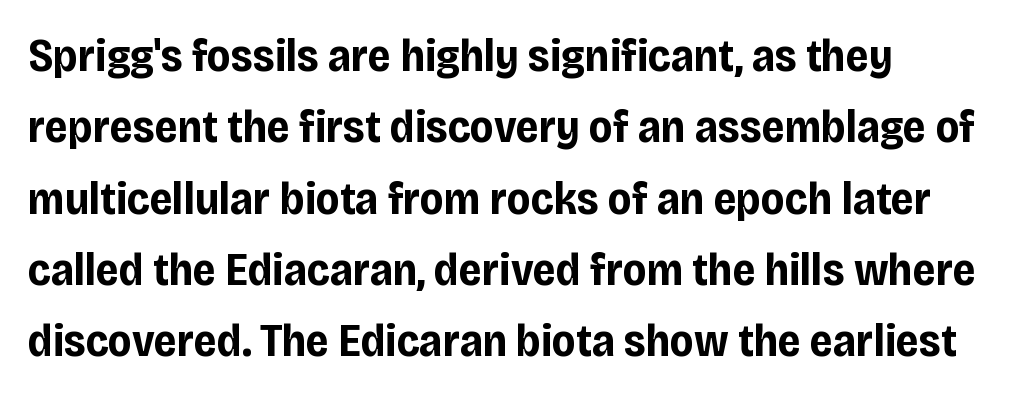
Character widths vary here, with narrow letters taking less room than wide ones. The passage shown is not underscored anywhere. The strokes are fattened all the way to bold. Compared with typical body copy, the letter spacing here is the same. Layout note: lines flush left. Stroke terminals: plain, sans-serif.
